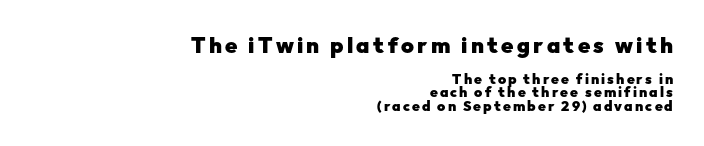
The image shows 22 px bold type, upright; set right-aligned, tight line spacing (0.96x), not underlined; the first (top) block is 1.57x larger.
